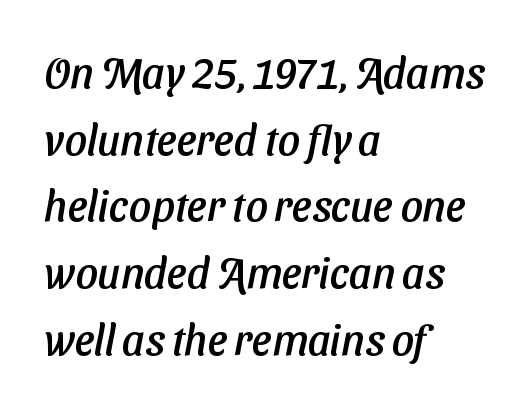
Q: Is the typeface a serif or a sans-serif typeface? A: Sans-serif.
Q: Is the text underlined? A: No.
Q: How is the paragraph aligned? A: Left-aligned.
Q: Is the spacing between letters normal or unusually wide? A: Normal.
Q: Is the spacing between lines tight, normal or loose? A: Normal.
Q: Width (condensed, normal, or wide)? A: Normal.
Q: Stroke contrast? A: Low.
Q: x-height? A: Medium.
Q: Monospaced? A: No.
